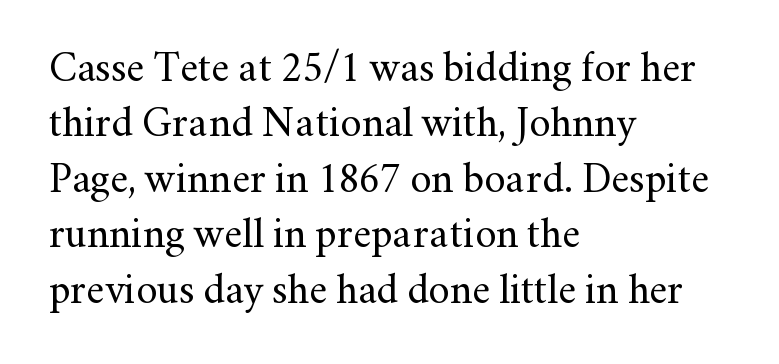
{"serif": "yes", "italic": "no", "bold": "no", "weight": "regular", "width": "normal", "stroke_contrast": "medium", "x_height": "small", "monospaced": "no", "underline": "no", "align": "left", "line_spacing": "normal", "line_spacing_ratio": 1.32, "letter_spacing": "normal", "letter_spacing_em": 0.0, "glyph_px": 42}
